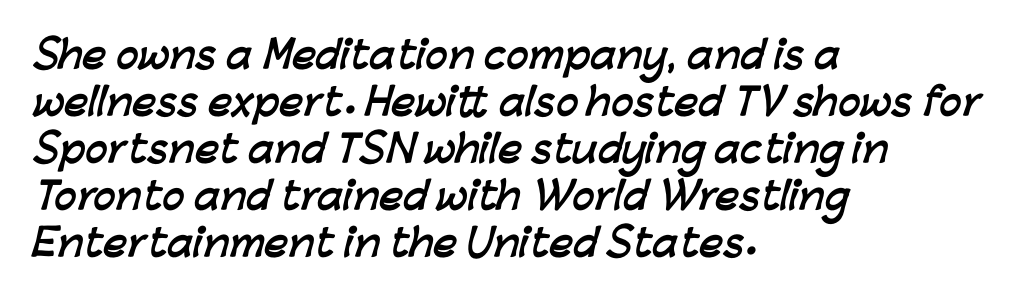
Q: Is the text bold? A: Yes.
Q: Is the typeface a serif or a sans-serif typeface? A: Sans-serif.
Q: Is the text underlined? A: No.
Q: How is the paragraph aligned? A: Left-aligned.
Q: Is the spacing between letters normal or unusually wide? A: Normal.
Q: Is the spacing between lines tight, normal or loose? A: Normal.
Q: Width (condensed, normal, or wide)? A: Normal.
Q: Stroke contrast? A: Low.
Q: x-height? A: Medium.
Q: Monospaced? A: No.
